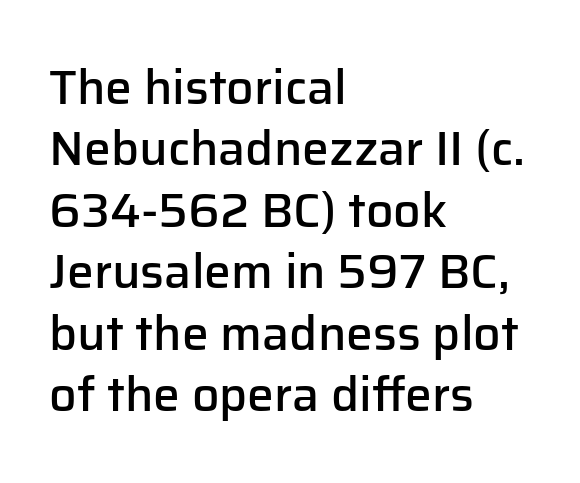
Q: Is the text bold? A: Semi-bold.
Q: Is the text italic (slanted)? A: No, it is upright.
Q: Is the typeface a serif or a sans-serif typeface? A: Sans-serif.
Q: Is the text underlined? A: No.
Q: How is the paragraph aligned? A: Left-aligned.
Q: Is the spacing between letters normal or unusually wide? A: Normal.
Q: Is the spacing between lines tight, normal or loose? A: Normal.
Q: Width (condensed, normal, or wide)? A: Normal.
Q: Stroke contrast? A: Low.
Q: x-height? A: Medium.
Q: Monospaced? A: No.
